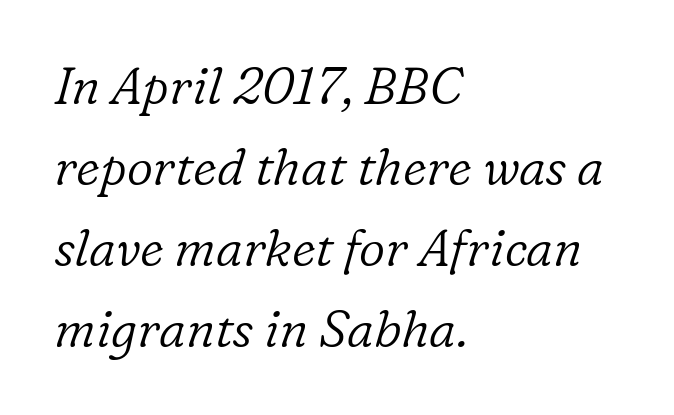
Q: Is the text bold? A: No.
Q: Is the text italic (slanted)? A: Yes, it leans right by about 16 degrees.
Q: Is the typeface a serif or a sans-serif typeface? A: Serif.
Q: Is the text underlined? A: No.
Q: How is the paragraph aligned? A: Left-aligned.
Q: Is the spacing between letters normal or unusually wide? A: Normal.
Q: Is the spacing between lines tight, normal or loose? A: Normal.
Q: Width (condensed, normal, or wide)? A: Normal.
Q: Stroke contrast? A: Low.
Q: x-height? A: Medium.
Q: Monospaced? A: No.
